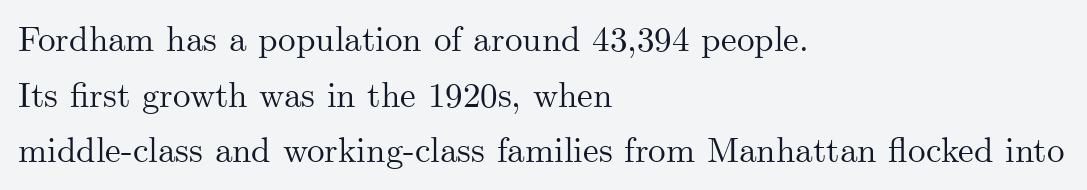
Q: Is the text italic (slanted)? A: No, it is upright.
Q: Is the typeface a serif or a sans-serif typeface? A: Serif.
Q: Is the text underlined? A: No.
Q: How is the paragraph aligned? A: Left-aligned.
Q: Is the spacing between letters normal or unusually wide? A: Normal.
Q: Is the spacing between lines tight, normal or loose? A: Normal.
Q: Width (condensed, normal, or wide)? A: Normal.
Q: Stroke contrast? A: Medium.
Q: x-height? A: Small.
Q: Monospaced? A: No.
